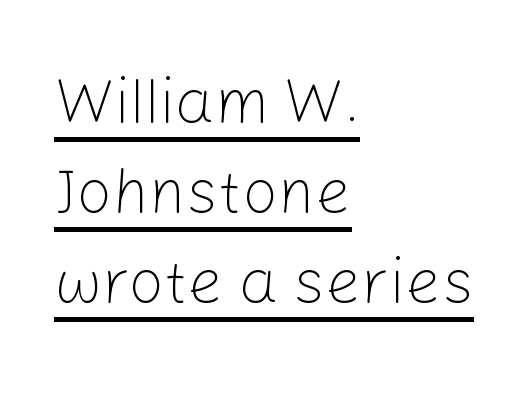
The rendered words wear a rule along their underside. Is this a fixed-width face? No — the glyphs have proportional, varying widths. Leading matches the norm, producing a regular column. Caption: face not bold, strokes unweighted. Where is the straight margin? On the left.
